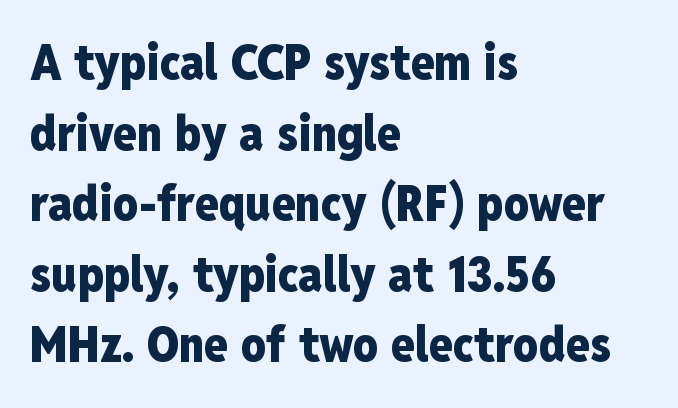
The image shows 49 px heavy, condensed sans-serif type, upright; set left-aligned, normal line spacing (1.44x), normal letter spacing, not underlined; low stroke contrast and a medium x-height.
